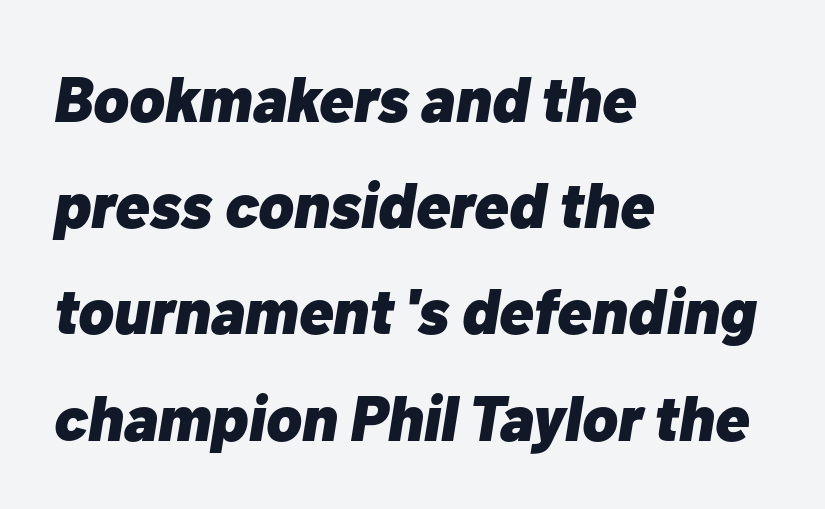
Does the weight exceed regular? Yes, all the way to bold. Notice how the stems are inclined rather than vertical — that's the hallmark of italics. Each line starts at the same left margin while the right side varies. Horizontal bands of white between lines are of average thickness.
